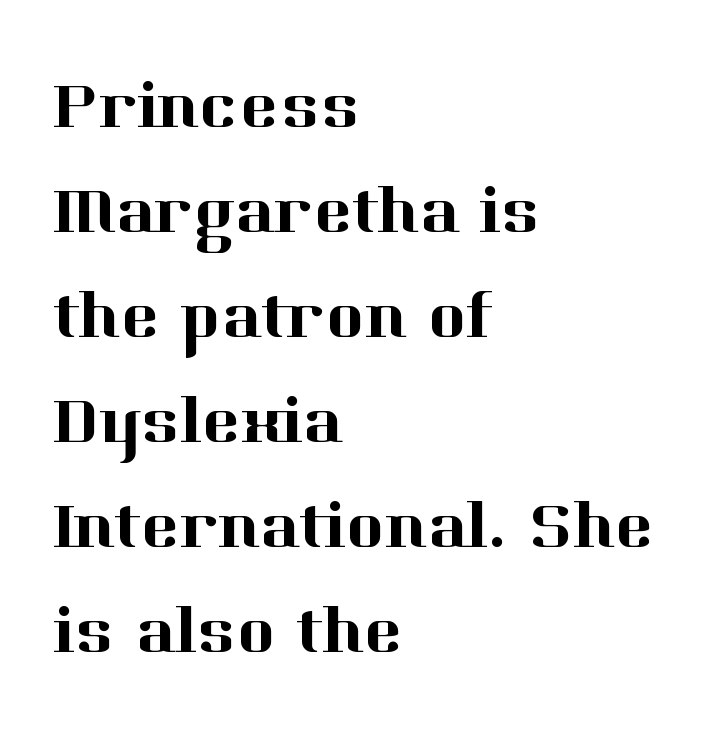
Q: Is the text italic (slanted)? A: No, it is upright.
Q: Is the typeface a serif or a sans-serif typeface? A: Serif.
Q: Is the text underlined? A: No.
Q: How is the paragraph aligned? A: Left-aligned.
Q: Is the spacing between letters normal or unusually wide? A: Normal.
Q: Is the spacing between lines tight, normal or loose? A: Normal.
Q: Width (condensed, normal, or wide)? A: Normal.
Q: Stroke contrast? A: High.
Q: x-height? A: Medium.
Q: Monospaced? A: No.
